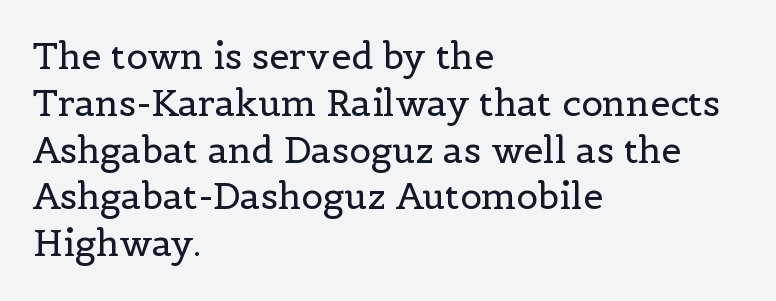
{"serif": "yes", "italic": "no", "bold": "no", "weight": "regular", "width": "normal", "x_height": "medium", "monospaced": "no", "underline": "no", "align": "left", "line_spacing": "normal", "line_spacing_ratio": 1.3, "letter_spacing": "normal", "letter_spacing_em": 0.0, "glyph_px": 36}
